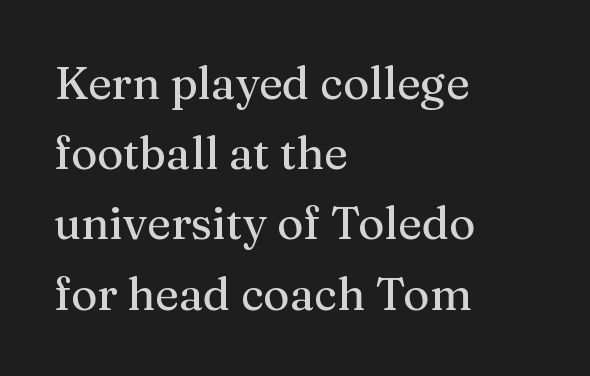
Q: Is the text italic (slanted)? A: No, it is upright.
Q: Is the typeface a serif or a sans-serif typeface? A: Serif.
Q: Is the text underlined? A: No.
Q: How is the paragraph aligned? A: Left-aligned.
Q: Is the spacing between letters normal or unusually wide? A: Normal.
Q: Is the spacing between lines tight, normal or loose? A: Normal.
Q: Width (condensed, normal, or wide)? A: Normal.
Q: Stroke contrast? A: Medium.
Q: x-height? A: Medium.
Q: Monospaced? A: No.
